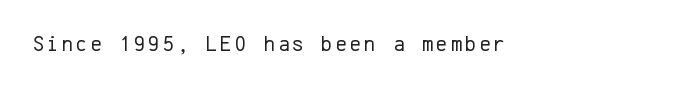
The specimen reads as upright at a glance. The face looks like a standard text weight, possibly lighter. Nobody drew a line under any word here.
